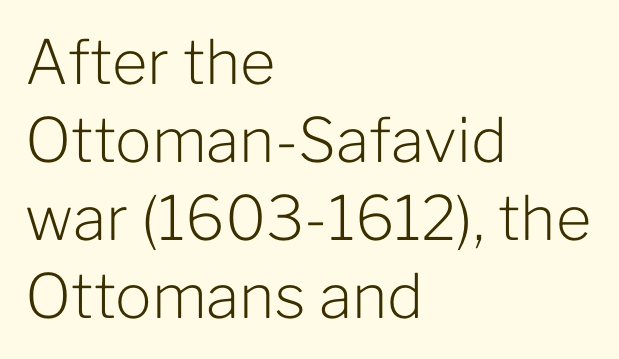
No feet cap the strokes, marking this as sans-serif type. Notice how the passage keeps a crisp vertical edge on the left only. Evenly set lines give the paragraph a standard silhouette. Character widths vary here, with narrow letters taking less room than wide ones. Any mark beneath the type? The region is blank. The gaps between neighbouring characters are ordinary and unremarkable.
